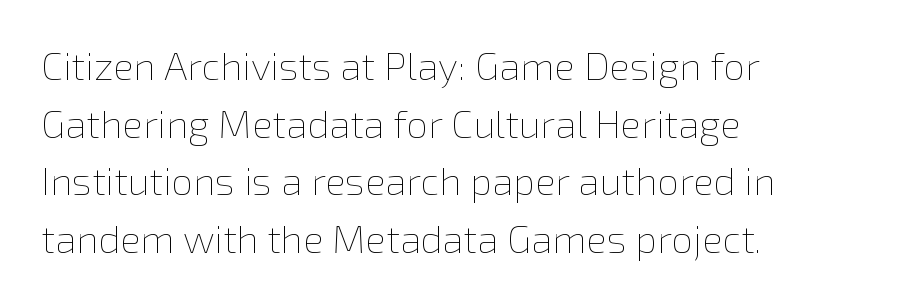
Q: Is the text bold? A: No.
Q: Is the text italic (slanted)? A: No, it is upright.
Q: Is the text underlined? A: No.
Q: How is the paragraph aligned? A: Left-aligned.
Q: Is the spacing between letters normal or unusually wide? A: Normal.
Q: Is the spacing between lines tight, normal or loose? A: Normal.
Q: Width (condensed, normal, or wide)? A: Normal.
Q: Stroke contrast? A: Low.
Q: x-height? A: Medium.
Q: Monospaced? A: No.
